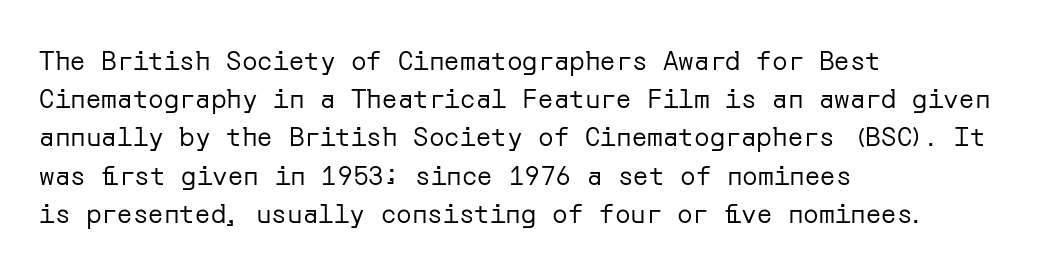
Q: Is the text bold? A: No.
Q: Is the text italic (slanted)? A: No, it is upright.
Q: Is the text underlined? A: No.
Q: How is the paragraph aligned? A: Left-aligned.
Q: Is the spacing between letters normal or unusually wide? A: Normal.
Q: Is the spacing between lines tight, normal or loose? A: Normal.
